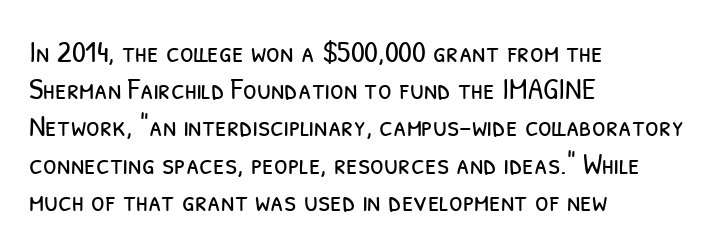
The image shows 31 px light, condensed sans-serif type; set left-aligned, line spacing 1.2x, normal letter spacing, not underlined; low stroke contrast and a medium x-height.
